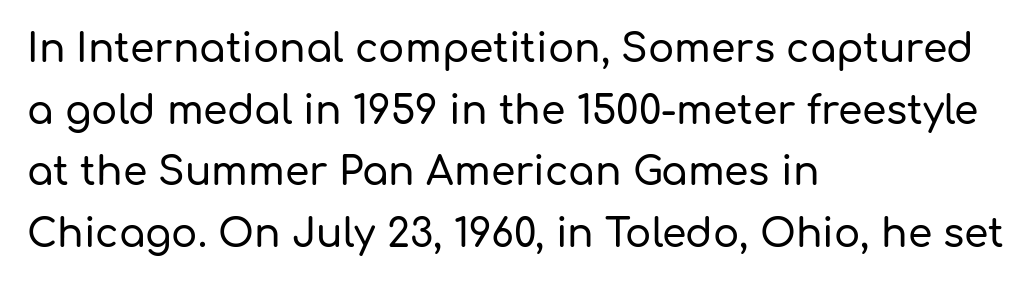
{"serif": "no", "italic": "no", "width": "normal", "stroke_contrast": "low", "x_height": "medium", "monospaced": "no", "underline": "no", "align": "left", "line_spacing": "normal", "line_spacing_ratio": 1.58, "letter_spacing": "normal", "letter_spacing_em": 0.0, "glyph_px": 39}
